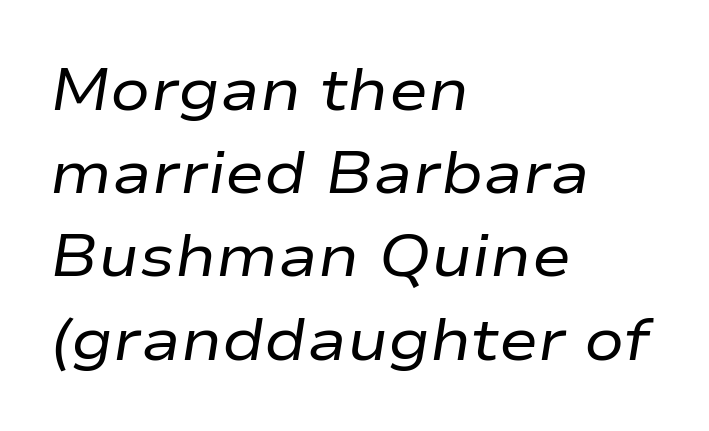
{"italic": "yes", "lean": "right", "slant_degrees": 9, "bold": "no", "weight": "regular", "width": "wide", "stroke_contrast": "low", "x_height": "medium", "monospaced": "no", "underline": "no", "align": "left", "line_spacing": "normal", "line_spacing_ratio": 1.41, "letter_spacing": "normal", "letter_spacing_em": 0.0, "glyph_px": 59}
